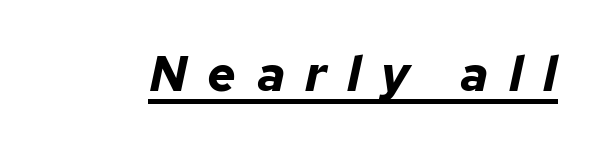
{"italic": "yes", "lean": "right", "slant_degrees": 12, "bold": "yes", "weight": "bold", "width": "normal", "stroke_contrast": "low", "x_height": "medium", "monospaced": "no", "underline": "yes", "letter_spacing": "wide", "letter_spacing_em": 0.4, "glyph_px": 50}
